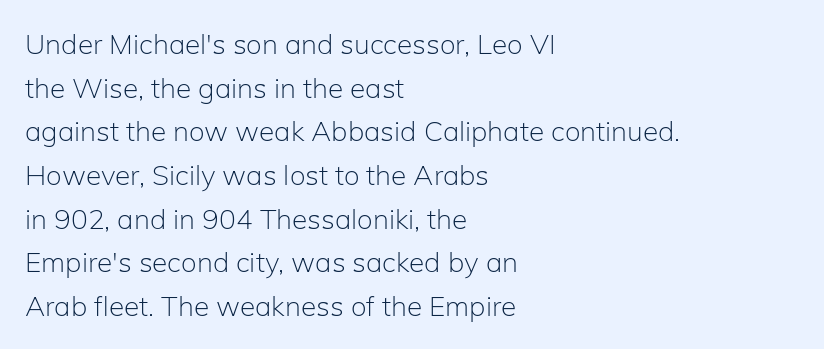
The image shows 28 px light sans-serif type, upright; set left-aligned, normal line spacing (1.56x), normal letter spacing, not underlined; low stroke contrast and a medium x-height.
